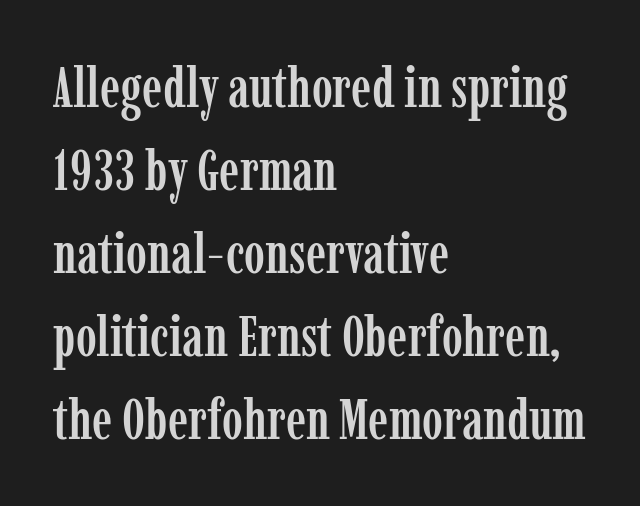
{"serif": "yes", "italic": "no", "width": "condensed", "stroke_contrast": "low", "x_height": "medium", "monospaced": "no", "underline": "no", "align": "left", "line_spacing": "normal", "line_spacing_ratio": 1.48, "letter_spacing": "normal", "letter_spacing_em": 0.0, "glyph_px": 56}
